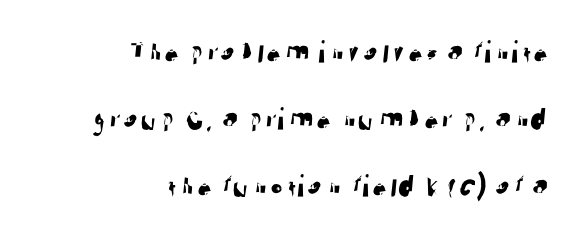
{"serif": "no", "width": "normal", "stroke_contrast": "low", "x_height": "medium", "monospaced": "no", "underline": "no", "align": "right", "line_spacing": "loose", "line_spacing_ratio": 2.1, "letter_spacing": "normal", "letter_spacing_em": 0.0, "glyph_px": 32}
